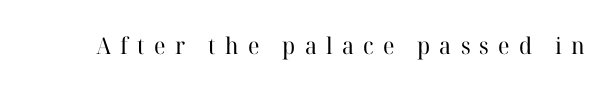
The image shows 23 px text type, upright; set unusually wide letter spacing (+0.4 em), not underlined.
